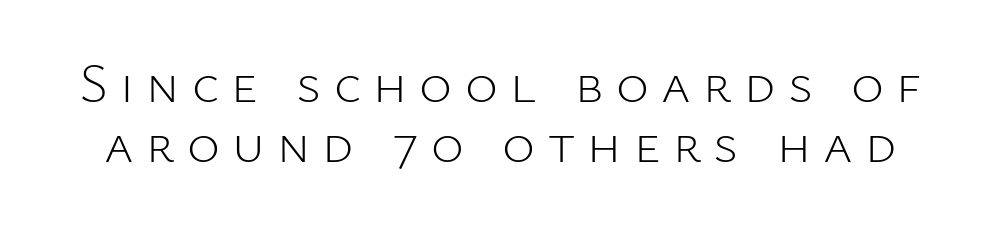
Each stroke keeps to a modest, everyday thickness or less. Loose tracking; the words dissolve into strings of separated letters. The rendering shows plain stroke endings on the letterforms — a sans-serif design. Varying glyph widths throughout — classic text-font behaviour. Is there much room between lines? No — they nearly touch. Does the lettering tilt? It doesn't — this is upright.
